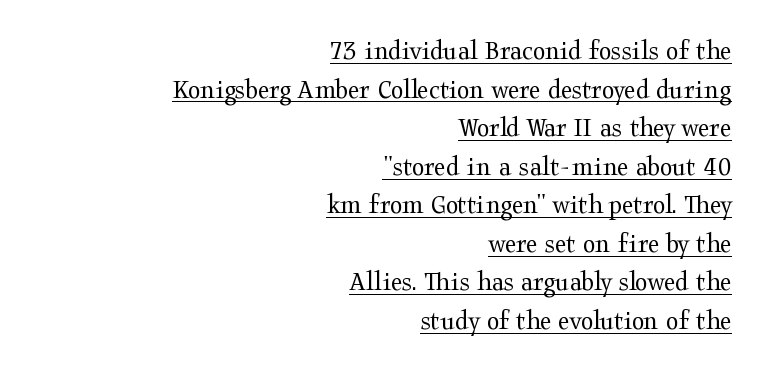
Q: Is the text bold? A: No.
Q: Is the text italic (slanted)? A: No, it is upright.
Q: Is the typeface a serif or a sans-serif typeface? A: Serif.
Q: Is the text underlined? A: Yes.
Q: How is the paragraph aligned? A: Right-aligned.
Q: Is the spacing between letters normal or unusually wide? A: Normal.
Q: Is the spacing between lines tight, normal or loose? A: Normal.
Q: Width (condensed, normal, or wide)? A: Wide.
Q: Stroke contrast? A: Medium.
Q: x-height? A: Medium.
Q: Monospaced? A: No.
